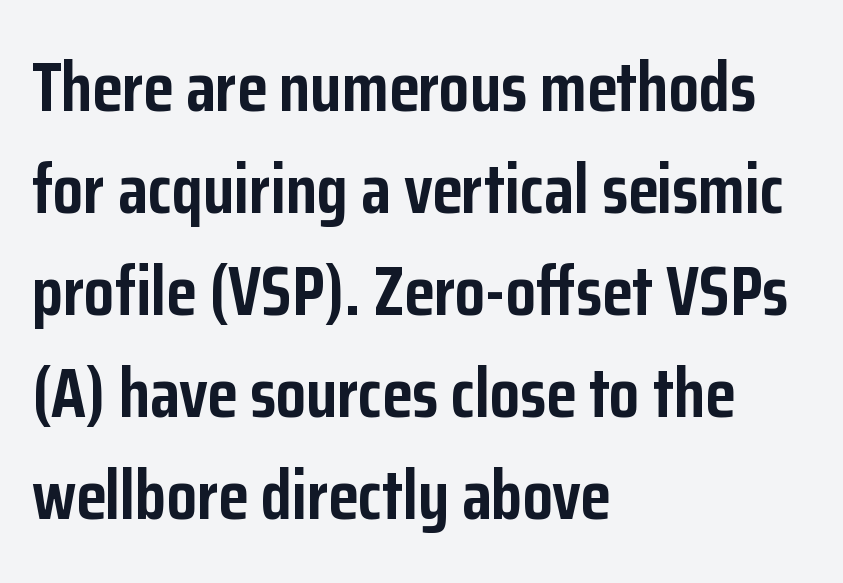
Q: Is the text bold? A: Yes.
Q: Is the text italic (slanted)? A: No, it is upright.
Q: Is the typeface a serif or a sans-serif typeface? A: Sans-serif.
Q: Is the text underlined? A: No.
Q: How is the paragraph aligned? A: Left-aligned.
Q: Is the spacing between letters normal or unusually wide? A: Normal.
Q: Is the spacing between lines tight, normal or loose? A: Normal.
Q: Width (condensed, normal, or wide)? A: Condensed.
Q: Stroke contrast? A: Low.
Q: x-height? A: Medium.
Q: Monospaced? A: No.
